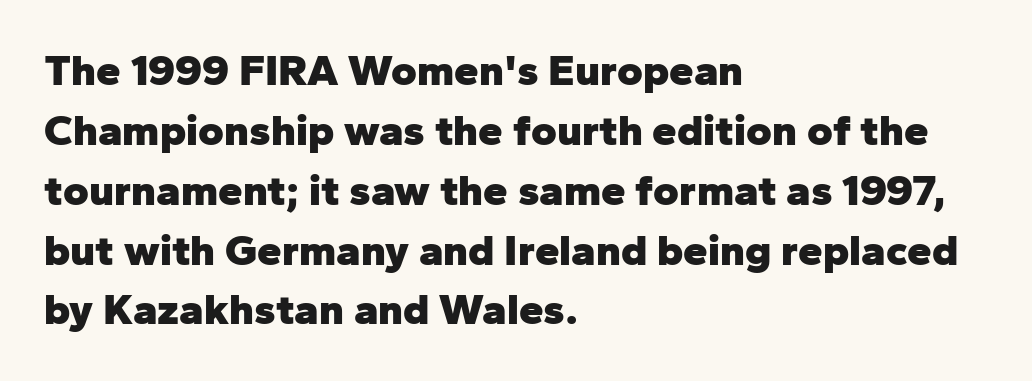
The face used here is proportionally spaced, like ordinary book or web type. The string is rendered with underlining switched off. The font's upright variant was chosen for this text. Horizontal alignment here is leftward, the default for most running prose. Plenty of ink on the page — the face is bold. Words appear dense and cohesive because spacing is normal.
